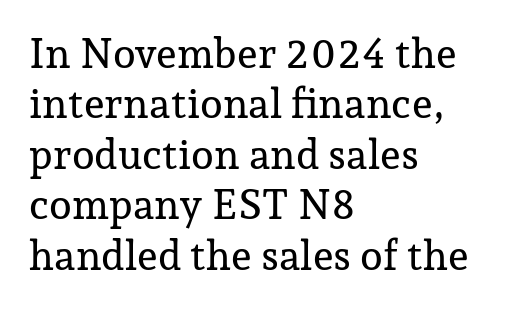
The image shows 41 px serif type, upright; set left-aligned, line spacing 1.23x, normal letter spacing, not underlined; low stroke contrast and a medium x-height.
